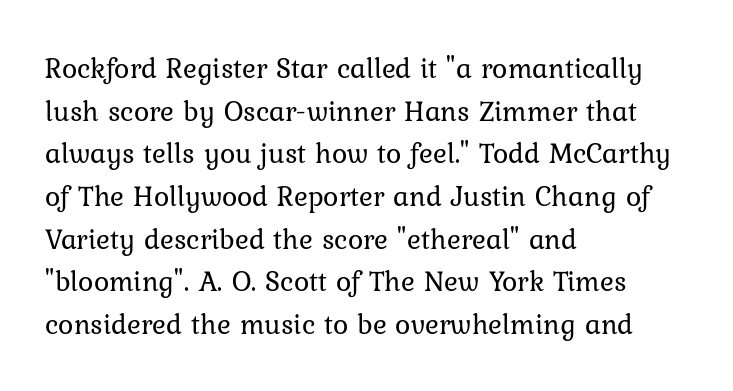
{"italic": "no", "bold": "no", "weight": "regular", "width": "normal", "stroke_contrast": "low", "x_height": "medium", "monospaced": "no", "underline": "no", "align": "left", "line_spacing": "normal", "line_spacing_ratio": 1.47, "letter_spacing": "normal", "letter_spacing_em": 0.0, "glyph_px": 29}
